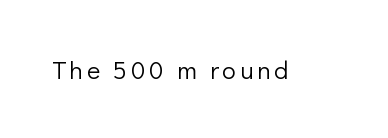
The type sits square on the baseline with zero lean. The strip under each line holds only bare page. Stroke thickness stays within the range of a standard reading face or lighter.
